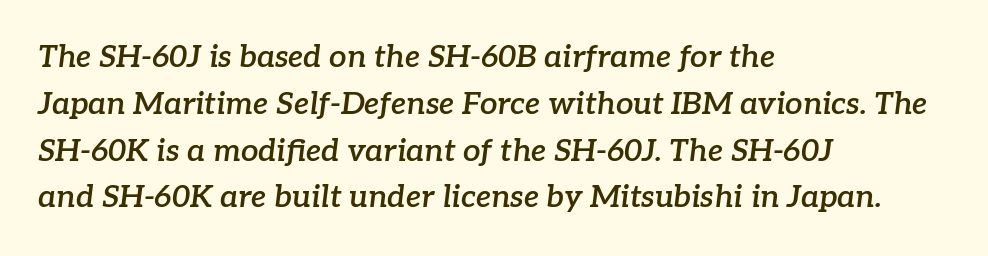
The letters advance in unequal steps, a hallmark of proportional type. Vertically, the passage feels balanced, rows spaced as you'd expect. Default kerning and tracking; the words read as compact shapes. Is the type slanted? Yes — the strokes lean at a clear angle. Check the space under the baseline: it is left empty.
